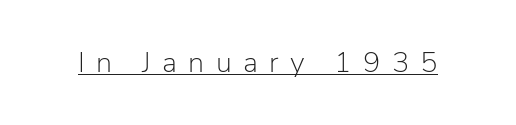
{"serif": "no", "italic": "no", "bold": "no", "weight": "light", "width": "normal", "stroke_contrast": "low", "x_height": "medium", "monospaced": "no", "underline": "yes", "letter_spacing": "wide", "letter_spacing_em": 0.39, "glyph_px": 29}
